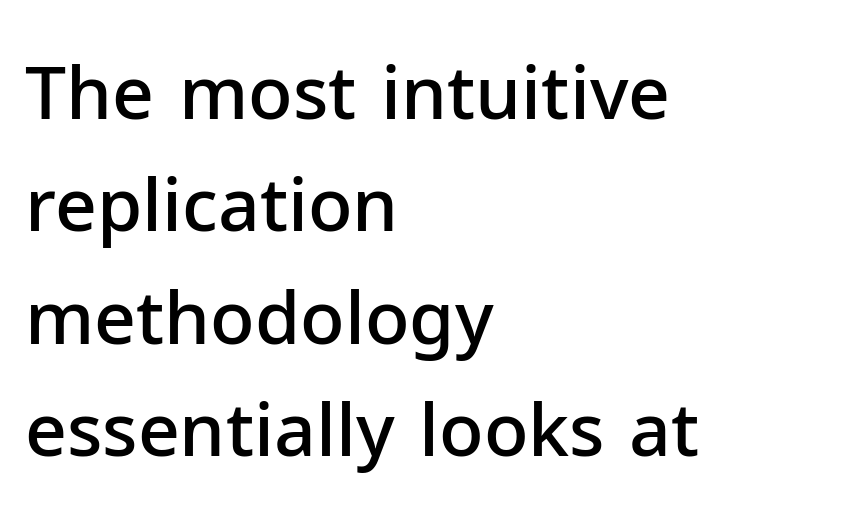
The image shows 73 px semibold sans-serif type, upright; set left-aligned, normal line spacing (1.54x), normal letter spacing, not underlined; low stroke contrast and a medium x-height.
